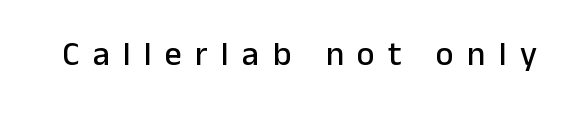
Each row of text sits above clean, open space. The typeface chosen for these lines omits serifs. Character widths vary here, with narrow letters taking less room than wide ones. Characters follow at a spacing far wider than the type designer built in.
